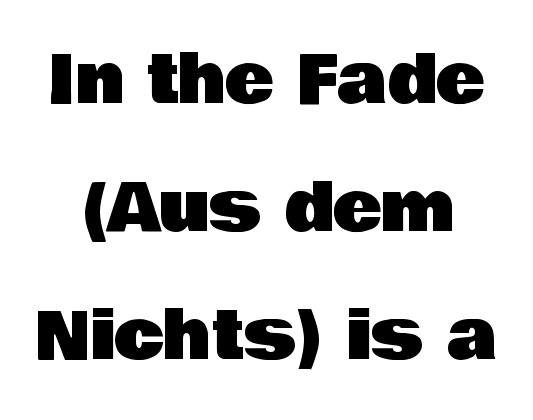
If you drew a line through each stem, it would be perfectly vertical. In terms of leading, this rendering errs on the spacious side. Standard letterfit; no display-style spreading of the glyphs. Each letter keeps its own natural width here, so spacing adapts to shape. Type without underlining.
